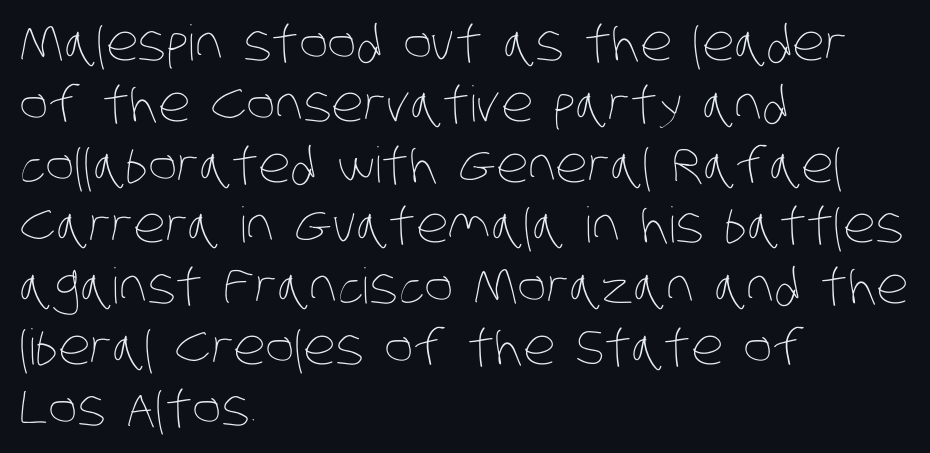
Compared with typical body copy, the letter spacing here is the same. Horizontally, the lines are justified to the leading edge only. You could not count columns in this text — the font is proportionally spaced. No letter is thick-stroked: the sample isn't bold.
